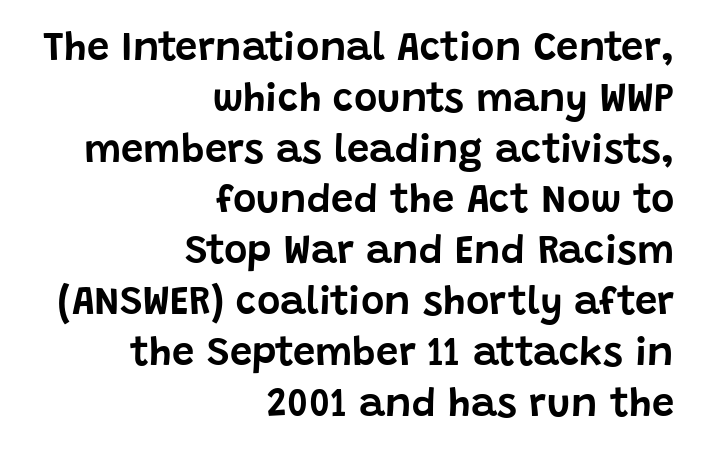
The image shows 40 px sans-serif type, upright; set right-aligned, normal line spacing (1.27x), normal letter spacing, not underlined; low stroke contrast and a large x-height.
